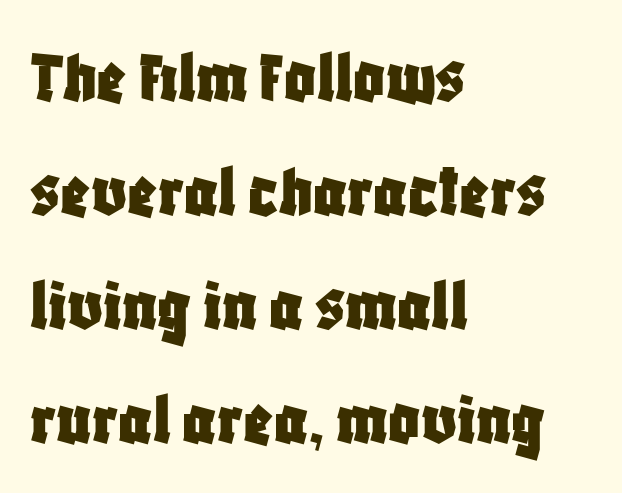
{"serif": "no", "italic": "no", "width": "condensed", "stroke_contrast": "low", "x_height": "large", "monospaced": "no", "underline": "no", "align": "left", "line_spacing": "normal", "line_spacing_ratio": 1.48, "letter_spacing": "normal", "letter_spacing_em": 0.0, "glyph_px": 77}
